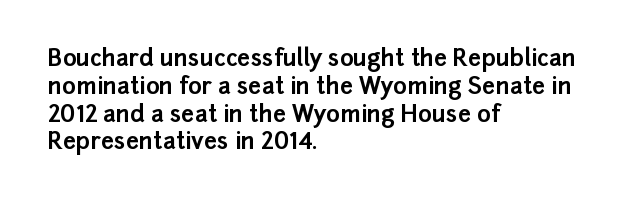
Short and long lines alike share a common starting point at left. Unlike italic type, these characters show no tilt at all. The passage shown is emphatically bold. The face used here is rendered with its standard letterfit. The space beneath each line is pristine and unruled.
